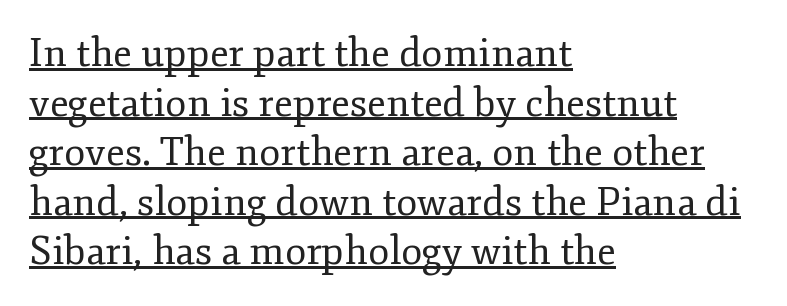
{"serif": "yes", "italic": "no", "bold": "no", "weight": "regular", "width": "normal", "stroke_contrast": "low", "x_height": "small", "monospaced": "no", "underline": "yes", "align": "left", "line_spacing": "normal", "line_spacing_ratio": 1.27, "letter_spacing": "normal", "letter_spacing_em": 0.0, "glyph_px": 39}
